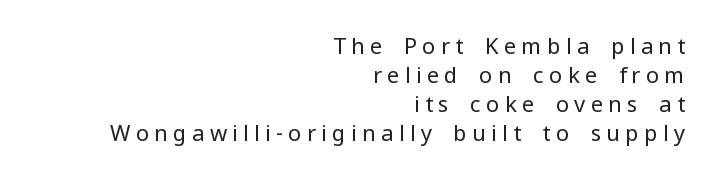
{"italic": "no", "bold": "no", "underline": "no", "align": "right", "line_spacing": "normal", "line_spacing_ratio": 1.32, "letter_spacing": "wide", "letter_spacing_em": 0.24, "glyph_px": 22}
